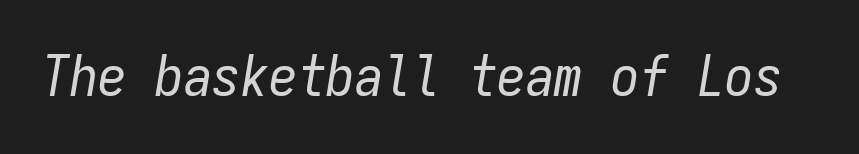
Lines of text with bare space underneath. Unbolded letterforms with no extra heft. The face used here is rendered with its standard letterfit. Does the lettering tilt? It does — this is italic. The letters march in equal steps, a hallmark of fixed-pitch type.
